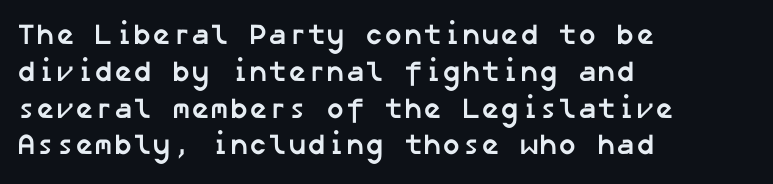
The image shows 29 px semibold sans-serif type; set left-aligned, normal line spacing (1.27x), normal letter spacing, not underlined; low stroke contrast and a medium x-height.
